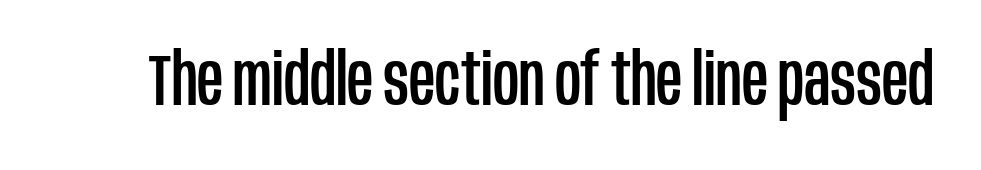
{"serif": "no", "italic": "no", "width": "condensed", "stroke_contrast": "low", "x_height": "large", "monospaced": "no", "underline": "no", "letter_spacing": "normal", "letter_spacing_em": 0.0, "glyph_px": 72}
